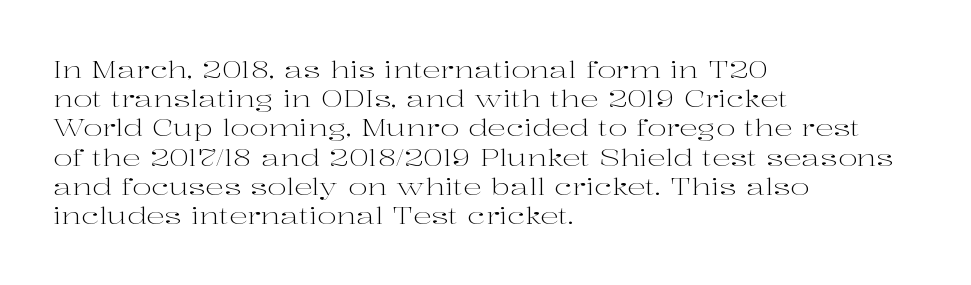
Q: Is the text bold? A: No.
Q: Is the text italic (slanted)? A: No, it is upright.
Q: Is the text underlined? A: No.
Q: How is the paragraph aligned? A: Left-aligned.
Q: Is the spacing between letters normal or unusually wide? A: Normal.
Q: Is the spacing between lines tight, normal or loose? A: Normal.
